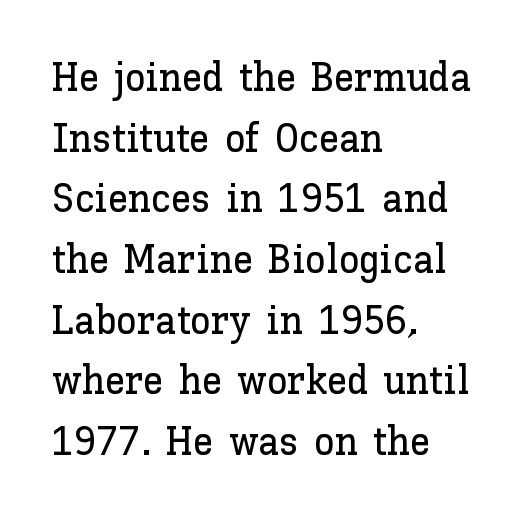
The image shows 41 px text type, upright; set left-aligned, normal line spacing (1.48x), normal letter spacing, not underlined; low stroke contrast and a medium x-height.
